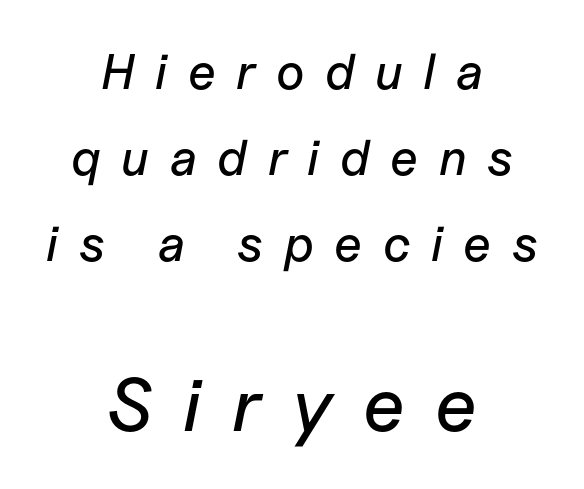
The image shows 75 px text type, italic (leaning right); set centered, line spacing 1.72x, unusually wide letter spacing (+0.41 em), not underlined; the second (bottom) block is 1.5x larger; low stroke contrast and a medium x-height.
